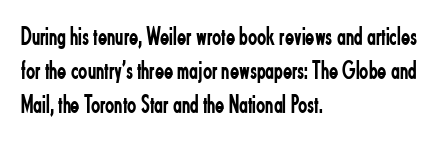
The image shows 27 px text type, upright; set left-aligned, normal line spacing (1.26x), normal letter spacing, not underlined.
